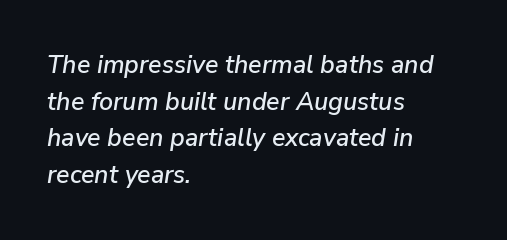
Default kerning and tracking; the words read as compact shapes. The rendering anchors every line to the left-hand side. If you drew a line through each stem, it would be angled. Honestly, there is no underline to notice here at all. The vertical gap from one line to the next is medium.
